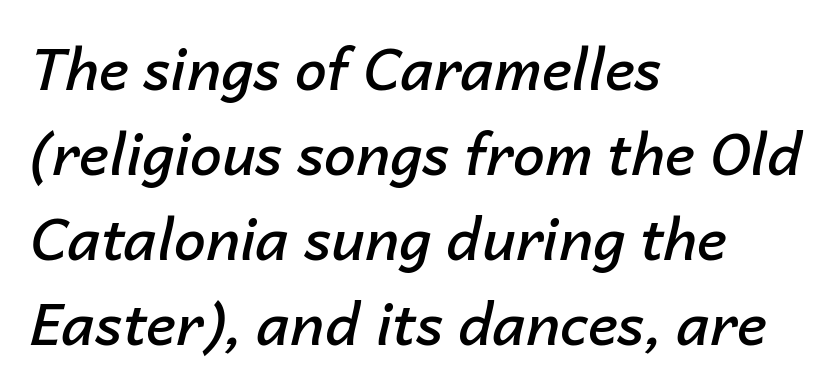
Q: Is the text bold? A: Semi-bold.
Q: Is the text italic (slanted)? A: Yes, it leans right by about 14 degrees.
Q: Is the text underlined? A: No.
Q: How is the paragraph aligned? A: Left-aligned.
Q: Is the spacing between letters normal or unusually wide? A: Normal.
Q: Is the spacing between lines tight, normal or loose? A: Normal.
Q: Width (condensed, normal, or wide)? A: Normal.
Q: Stroke contrast? A: Low.
Q: x-height? A: Medium.
Q: Monospaced? A: No.
